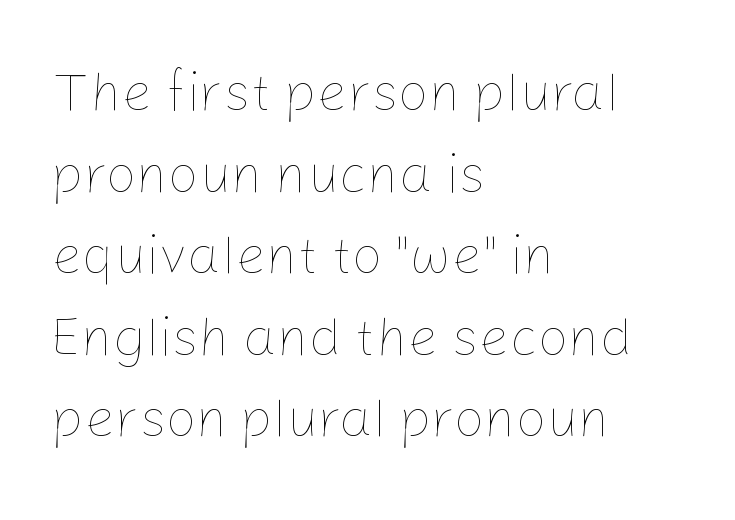
{"italic": "no", "bold": "no", "weight": "thin", "width": "normal", "stroke_contrast": "low", "x_height": "medium", "monospaced": "no", "underline": "no", "align": "left", "line_spacing": "normal", "line_spacing_ratio": 1.51, "letter_spacing": "normal", "letter_spacing_em": 0.0, "glyph_px": 54}
